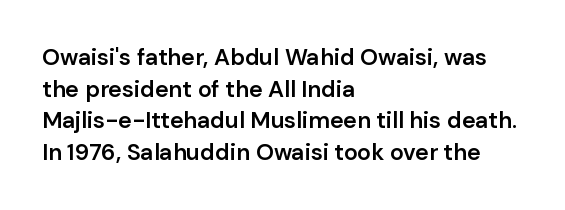
{"italic": "no", "bold": "semi", "underline": "no", "align": "left", "line_spacing": "normal", "line_spacing_ratio": 1.37, "letter_spacing": "normal", "letter_spacing_em": 0.0, "glyph_px": 23}
